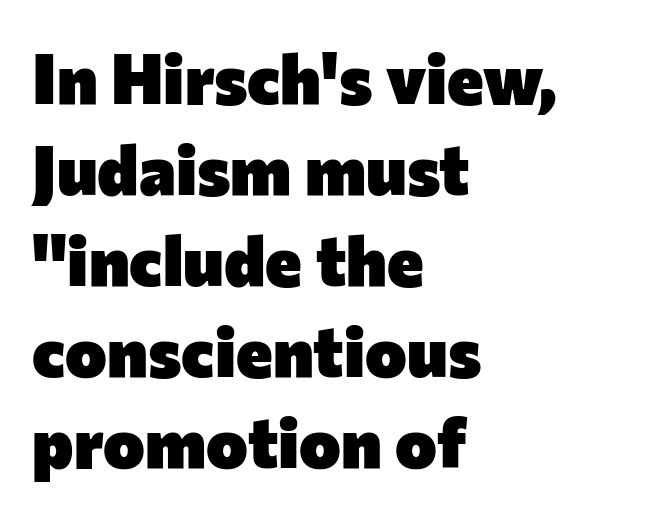
Q: Is the text bold? A: Yes.
Q: Is the text italic (slanted)? A: No, it is upright.
Q: Is the typeface a serif or a sans-serif typeface? A: Sans-serif.
Q: Is the text underlined? A: No.
Q: How is the paragraph aligned? A: Left-aligned.
Q: Is the spacing between letters normal or unusually wide? A: Normal.
Q: Is the spacing between lines tight, normal or loose? A: Normal.
Q: Width (condensed, normal, or wide)? A: Normal.
Q: Stroke contrast? A: Low.
Q: x-height? A: Medium.
Q: Monospaced? A: No.
